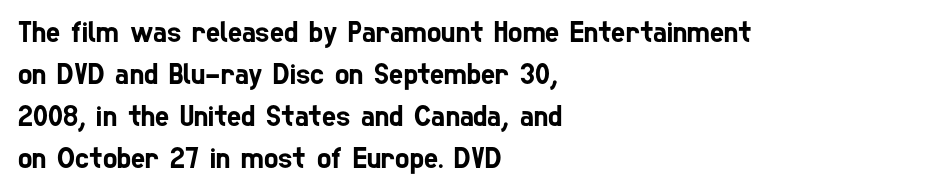
In terms of letterform style, serifs are entirely absent. In CSS terms this would be text-align: left. Regarding leading, the lines here are spaced in the standard way. Each letter keeps its own natural width here, so spacing adapts to shape.
